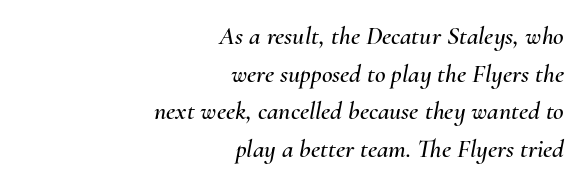
Q: Is the text italic (slanted)? A: Yes, it leans right by about 10 degrees.
Q: Is the text underlined? A: No.
Q: How is the paragraph aligned? A: Right-aligned.
Q: Is the spacing between letters normal or unusually wide? A: Normal.
Q: Is the spacing between lines tight, normal or loose? A: Normal.
